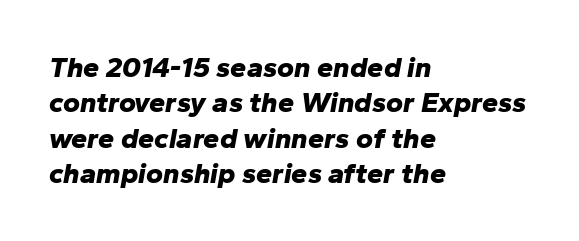
The string is rendered with underlining switched off. This sample is left-justified, so line endings fall wherever the words run out. Nothing unusual about the tracking: characters are spaced as the font intends. Notice how thick the strokes are: this is what a full bold looks like. Emphasis-style slanted type is in use. The letters advance in unequal steps, a hallmark of proportional type.
